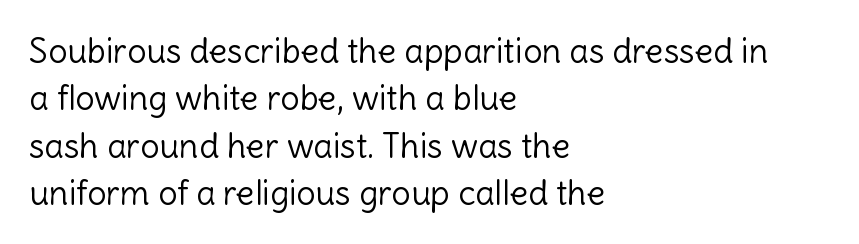
Q: Is the text bold? A: No.
Q: Is the text italic (slanted)? A: No, it is upright.
Q: Is the typeface a serif or a sans-serif typeface? A: Sans-serif.
Q: Is the text underlined? A: No.
Q: How is the paragraph aligned? A: Left-aligned.
Q: Is the spacing between letters normal or unusually wide? A: Normal.
Q: Is the spacing between lines tight, normal or loose? A: Normal.
Q: Width (condensed, normal, or wide)? A: Normal.
Q: x-height? A: Medium.
Q: Monospaced? A: No.
